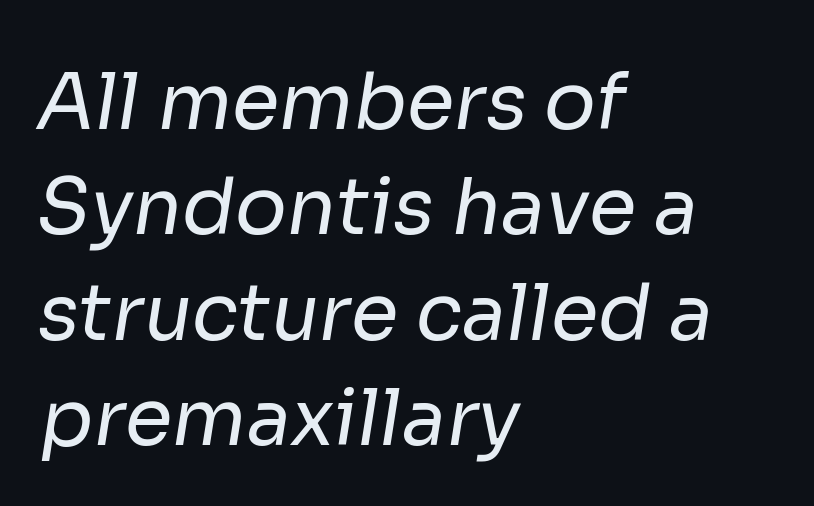
Q: Is the text bold? A: No.
Q: Is the typeface a serif or a sans-serif typeface? A: Sans-serif.
Q: Is the text underlined? A: No.
Q: How is the paragraph aligned? A: Left-aligned.
Q: Is the spacing between letters normal or unusually wide? A: Normal.
Q: Is the spacing between lines tight, normal or loose? A: Normal.
Q: Width (condensed, normal, or wide)? A: Normal.
Q: Stroke contrast? A: Low.
Q: x-height? A: Medium.
Q: Monospaced? A: No.
